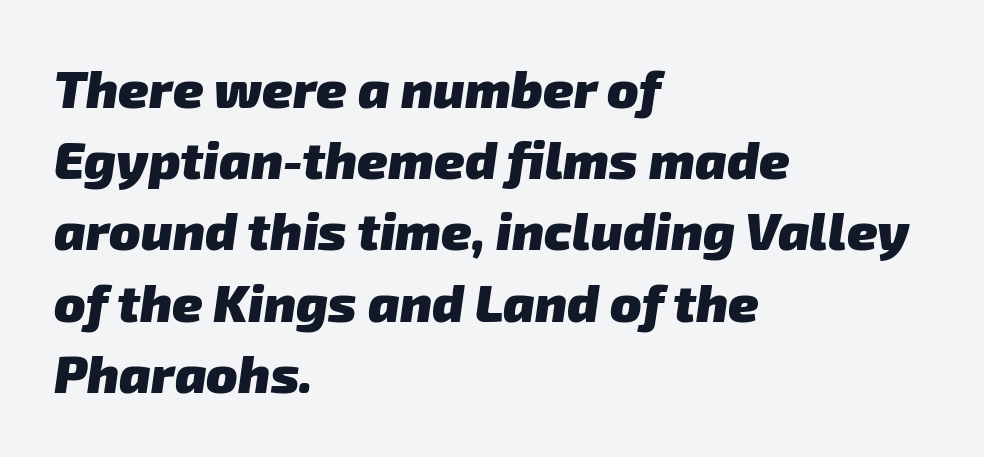
The image shows 52 px heavy sans-serif type; set left-aligned, normal line spacing (1.37x), normal letter spacing, not underlined; low stroke contrast and a medium x-height.
